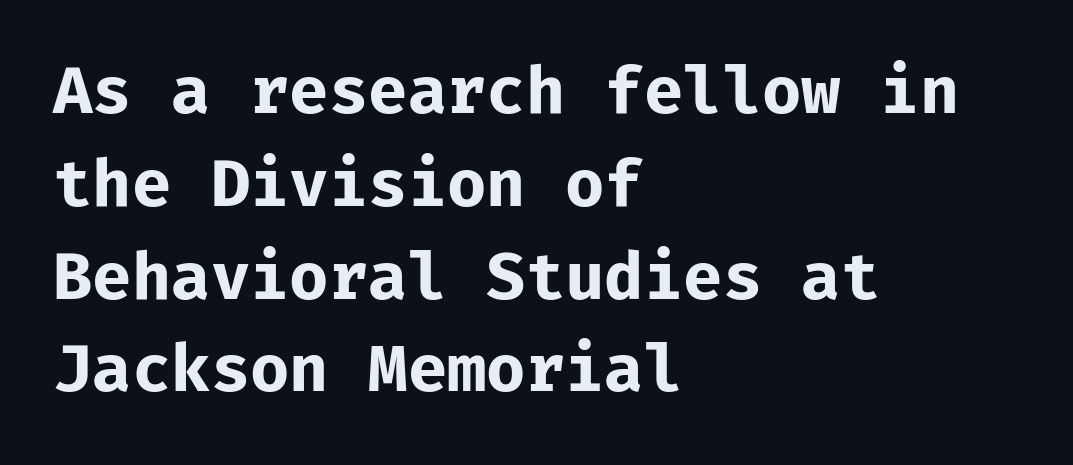
The image shows 64 px bold sans-serif type, upright; set left-aligned, normal line spacing (1.45x), normal letter spacing, not underlined; low stroke contrast and a medium x-height.
